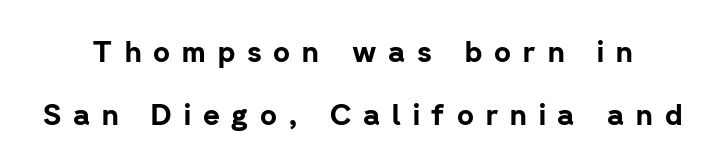
The leading is generous, giving the passage an open texture. This is the regular roman posture of the typeface. Display-style spreading of the glyphs; the letterfit is very open. Observe the absence of serifs on each vertical stroke in this sample. Each letter keeps its own natural width here, so spacing adapts to shape. The glyphs have the mass of a bold cut.
